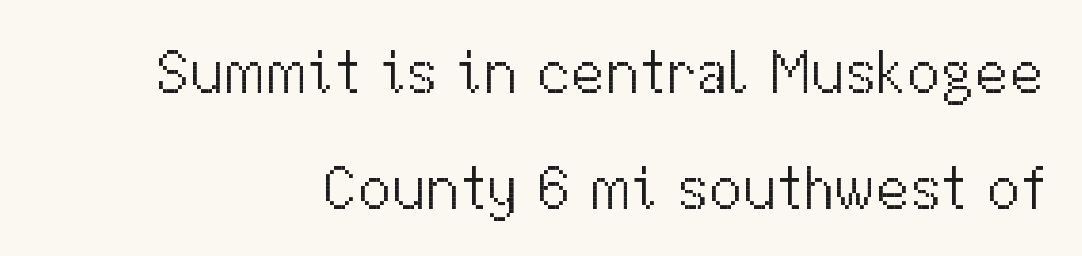
{"serif": "no", "italic": "no", "bold": "no", "weight": "light", "width": "normal", "stroke_contrast": "medium", "x_height": "medium", "monospaced": "no", "underline": "no", "align": "right", "line_spacing": "loose", "line_spacing_ratio": 1.9, "letter_spacing": "normal", "letter_spacing_em": 0.0, "glyph_px": 61}
